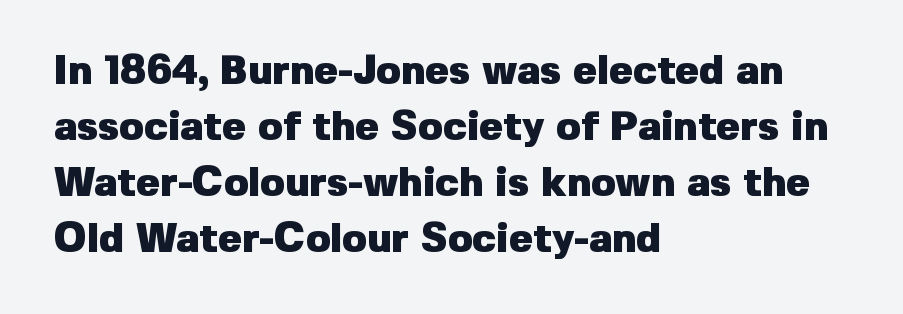
Q: Is the text bold? A: Yes.
Q: Is the text italic (slanted)? A: No, it is upright.
Q: Is the typeface a serif or a sans-serif typeface? A: Sans-serif.
Q: Is the text underlined? A: No.
Q: How is the paragraph aligned? A: Left-aligned.
Q: Is the spacing between letters normal or unusually wide? A: Normal.
Q: Is the spacing between lines tight, normal or loose? A: Normal.
Q: Width (condensed, normal, or wide)? A: Normal.
Q: Stroke contrast? A: Low.
Q: x-height? A: Medium.
Q: Monospaced? A: No.
